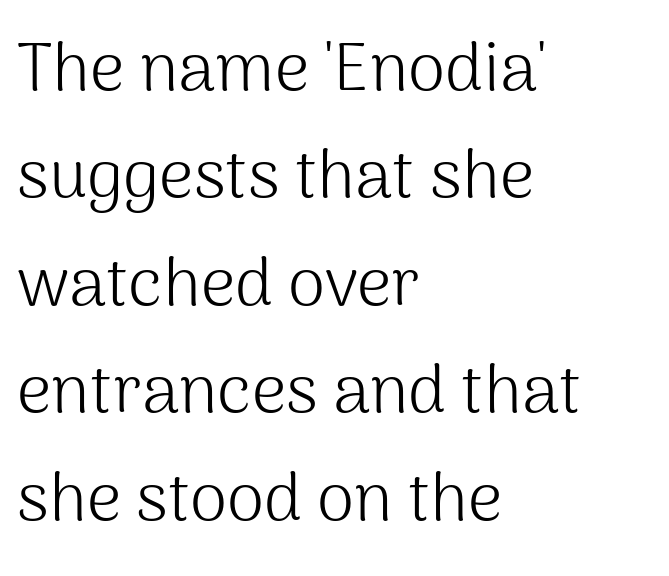
The image shows 68 px light sans-serif type, upright; set left-aligned, normal line spacing (1.58x), normal letter spacing, not underlined; medium stroke contrast and a medium x-height.
